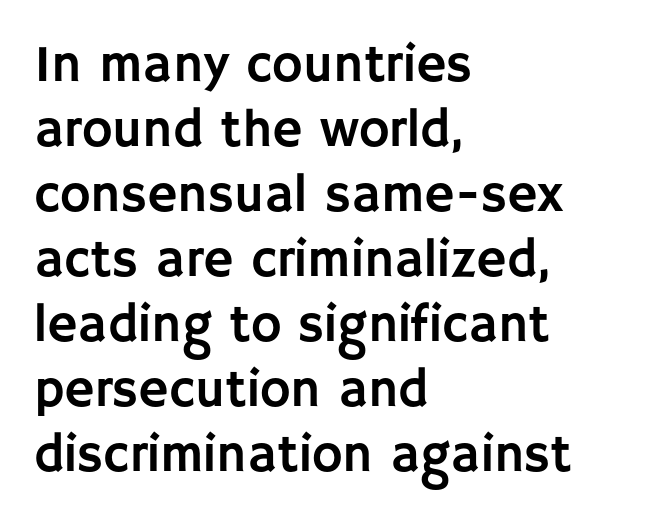
Q: Is the text italic (slanted)? A: No, it is upright.
Q: Is the typeface a serif or a sans-serif typeface? A: Sans-serif.
Q: Is the text underlined? A: No.
Q: How is the paragraph aligned? A: Left-aligned.
Q: Is the spacing between letters normal or unusually wide? A: Normal.
Q: Is the spacing between lines tight, normal or loose? A: Normal.
Q: Width (condensed, normal, or wide)? A: Normal.
Q: Stroke contrast? A: Low.
Q: x-height? A: Large.
Q: Monospaced? A: No.
